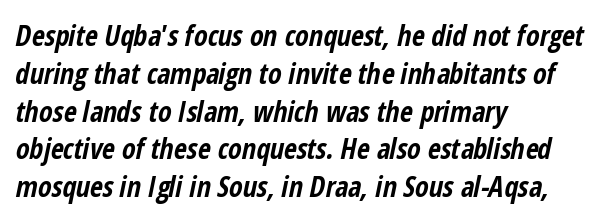
{"italic": "yes", "lean": "right", "slant_degrees": 12, "bold": "yes", "weight": "bold", "width": "condensed", "stroke_contrast": "low", "x_height": "medium", "monospaced": "no", "underline": "no", "align": "left", "line_spacing": "normal", "line_spacing_ratio": 1.35, "letter_spacing": "normal", "letter_spacing_em": 0.0, "glyph_px": 28}
